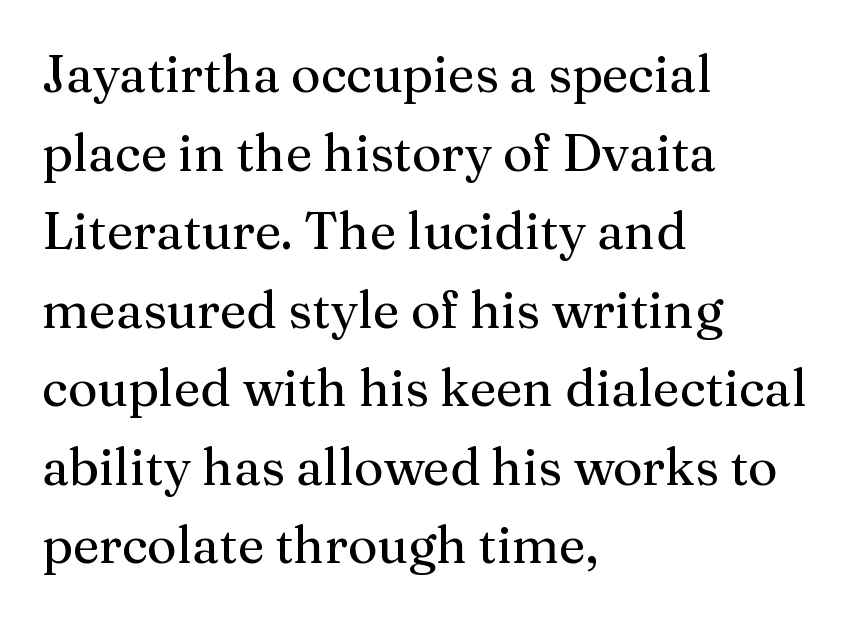
Q: Is the text bold? A: No.
Q: Is the text italic (slanted)? A: No, it is upright.
Q: Is the typeface a serif or a sans-serif typeface? A: Serif.
Q: Is the text underlined? A: No.
Q: How is the paragraph aligned? A: Left-aligned.
Q: Is the spacing between letters normal or unusually wide? A: Normal.
Q: Is the spacing between lines tight, normal or loose? A: Normal.
Q: Width (condensed, normal, or wide)? A: Normal.
Q: Stroke contrast? A: Medium.
Q: x-height? A: Medium.
Q: Monospaced? A: No.
